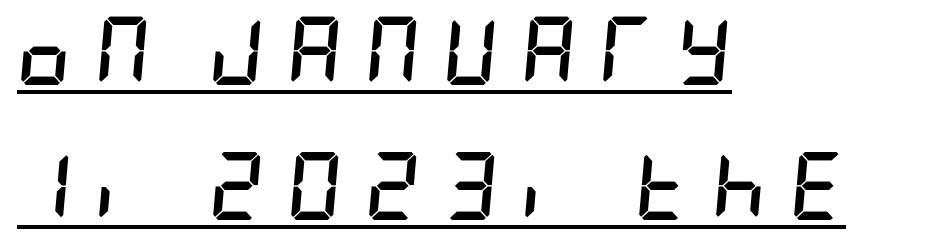
The image shows 68 px semibold, condensed type, italic (leaning right); set left-aligned, loose line spacing (1.99x), unusually wide letter spacing (+0.33 em), underlined; low stroke contrast and a large x-height.
